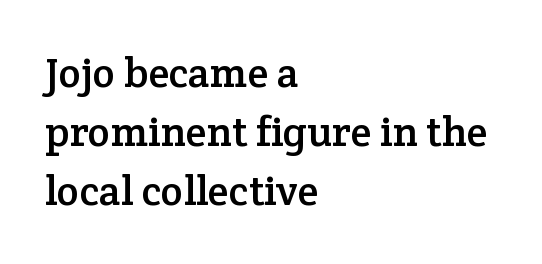
{"serif": "yes", "italic": "no", "width": "normal", "stroke_contrast": "low", "x_height": "medium", "monospaced": "no", "underline": "no", "align": "left", "line_spacing": "normal", "line_spacing_ratio": 1.41, "letter_spacing": "normal", "letter_spacing_em": 0.0, "glyph_px": 42}
